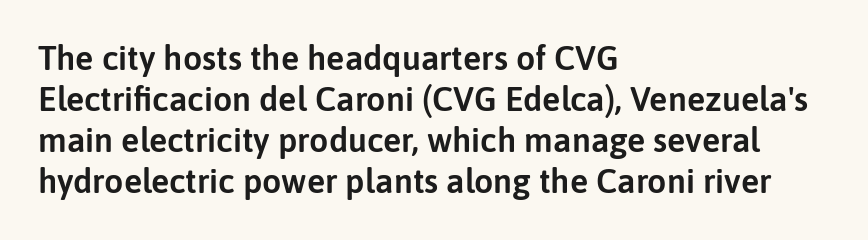
The image shows 34 px sans-serif type, upright; set left-aligned, line spacing 1.21x, normal letter spacing, not underlined; low stroke contrast and a medium x-height.
